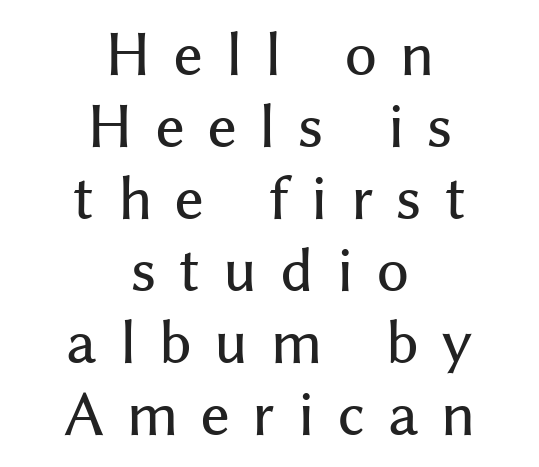
{"serif": "no", "italic": "no", "width": "normal", "stroke_contrast": "medium", "x_height": "medium", "monospaced": "no", "underline": "no", "align": "center", "line_spacing": "normal", "line_spacing_ratio": 1.31, "letter_spacing": "wide", "letter_spacing_em": 0.42, "glyph_px": 55}
